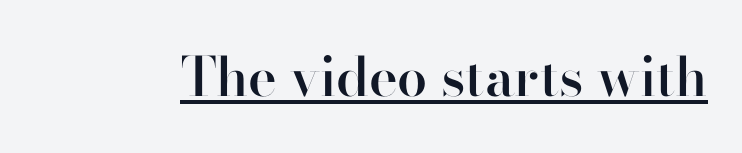
{"serif": "no", "italic": "no", "bold": "semi", "weight": "semibold", "width": "normal", "stroke_contrast": "high", "x_height": "small", "monospaced": "no", "underline": "yes", "letter_spacing": "normal", "letter_spacing_em": 0.0, "glyph_px": 54}
